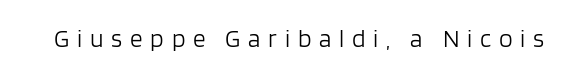
Q: Is the text bold? A: No.
Q: Is the text italic (slanted)? A: No, it is upright.
Q: Is the text underlined? A: No.
Q: Is the spacing between letters normal or unusually wide? A: Unusually wide.
